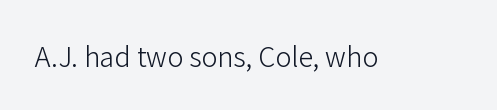
Has an underline been added? It has not. The type is set solid horizontally, with unmodified tracking. The characters are drawn with everyday or finer stroke widths. Every character sits straight up, as roman type does.
